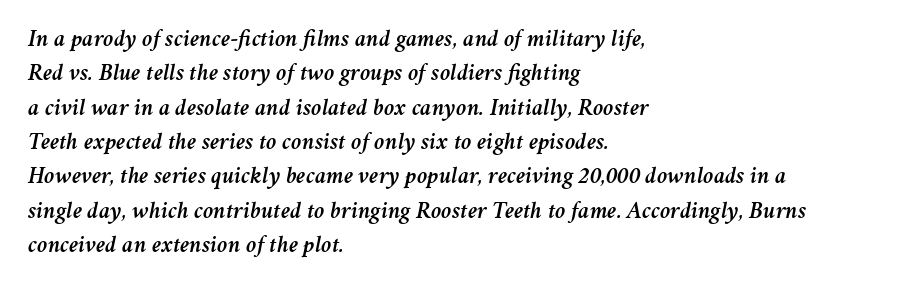
The image shows 24 px text type, italic (leaning right); set left-aligned, normal line spacing (1.43x), normal letter spacing, not underlined.
